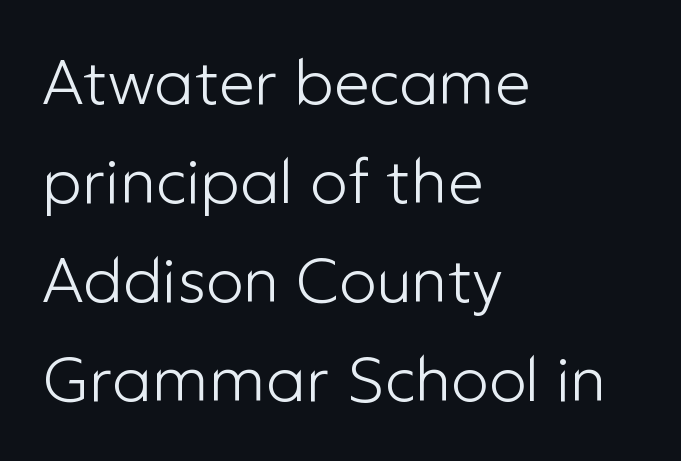
The image shows 63 px light sans-serif type, upright; set left-aligned, normal line spacing (1.57x), normal letter spacing, not underlined; low stroke contrast and a medium x-height.
